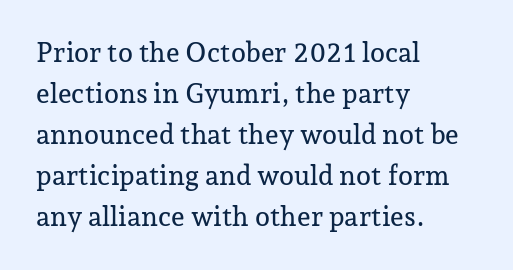
{"italic": "no", "underline": "no", "align": "left", "line_spacing": "normal", "line_spacing_ratio": 1.52, "letter_spacing": "normal", "letter_spacing_em": 0.0, "glyph_px": 27}
